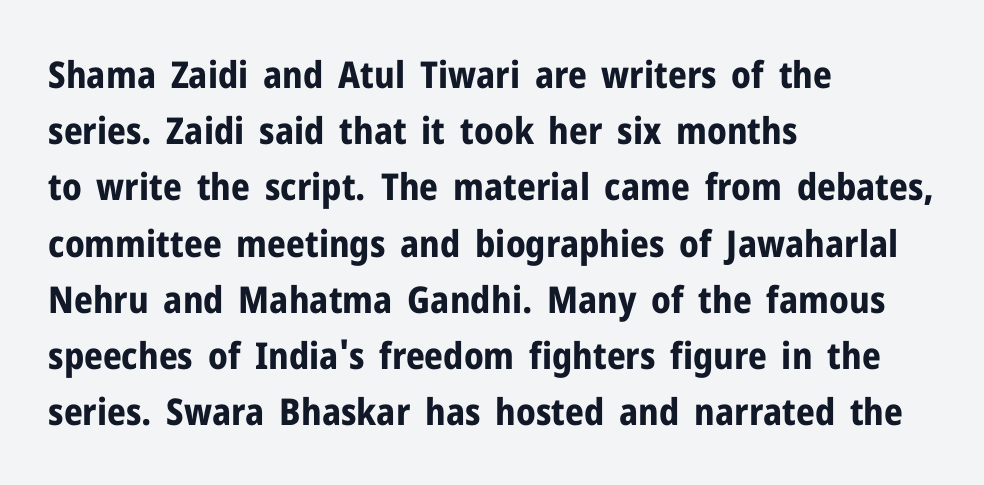
{"serif": "no", "italic": "no", "bold": "yes", "weight": "bold", "width": "normal", "stroke_contrast": "low", "x_height": "medium", "monospaced": "no", "underline": "no", "align": "left", "line_spacing": "normal", "line_spacing_ratio": 1.52, "letter_spacing": "normal", "letter_spacing_em": 0.0, "glyph_px": 37}
